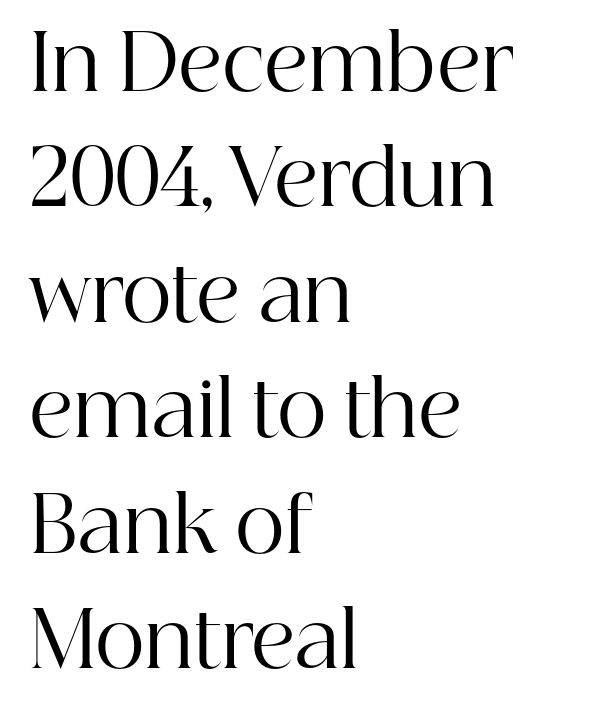
{"serif": "yes", "italic": "no", "bold": "no", "weight": "regular", "width": "normal", "stroke_contrast": "high", "x_height": "medium", "monospaced": "no", "underline": "no", "align": "left", "line_spacing": "normal", "line_spacing_ratio": 1.5, "letter_spacing": "normal", "letter_spacing_em": 0.0, "glyph_px": 77}
